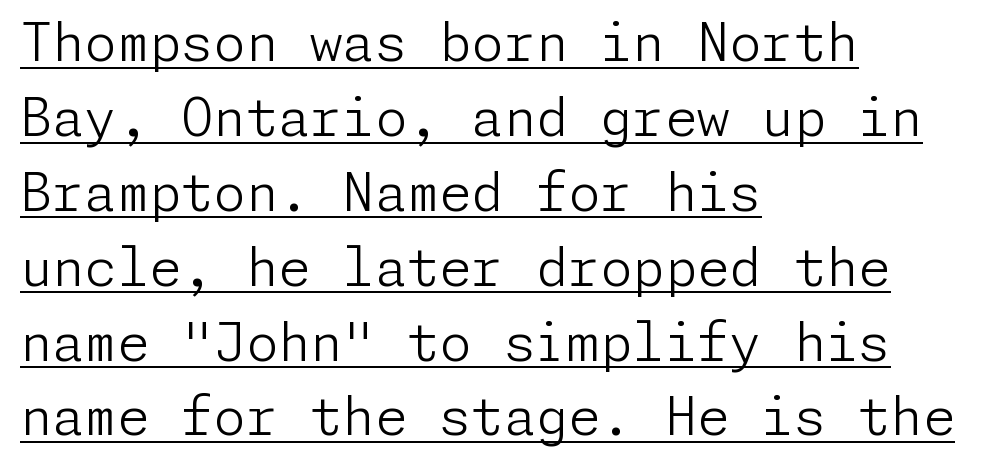
The image shows 52 px light sans-serif type, upright; set left-aligned, normal line spacing (1.44x), normal letter spacing, underlined; low stroke contrast and a medium x-height.
